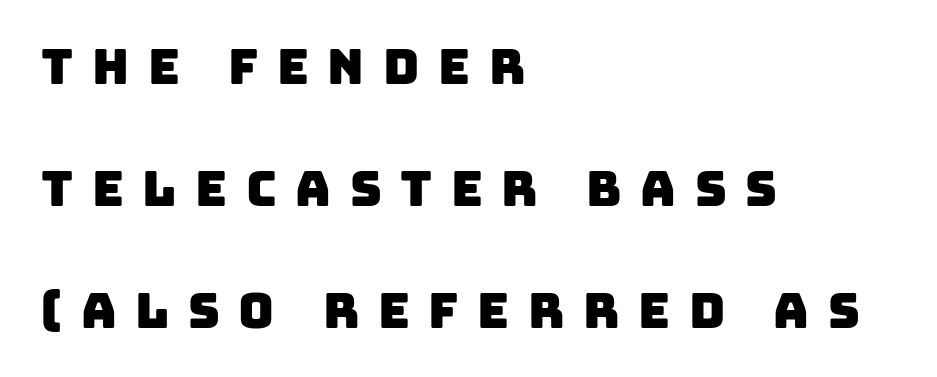
Q: Is the typeface a serif or a sans-serif typeface? A: Sans-serif.
Q: Is the text underlined? A: No.
Q: How is the paragraph aligned? A: Left-aligned.
Q: Is the spacing between letters normal or unusually wide? A: Unusually wide.
Q: Is the spacing between lines tight, normal or loose? A: Loose.
Q: Width (condensed, normal, or wide)? A: Normal.
Q: Stroke contrast? A: Low.
Q: x-height? A: Large.
Q: Monospaced? A: No.
